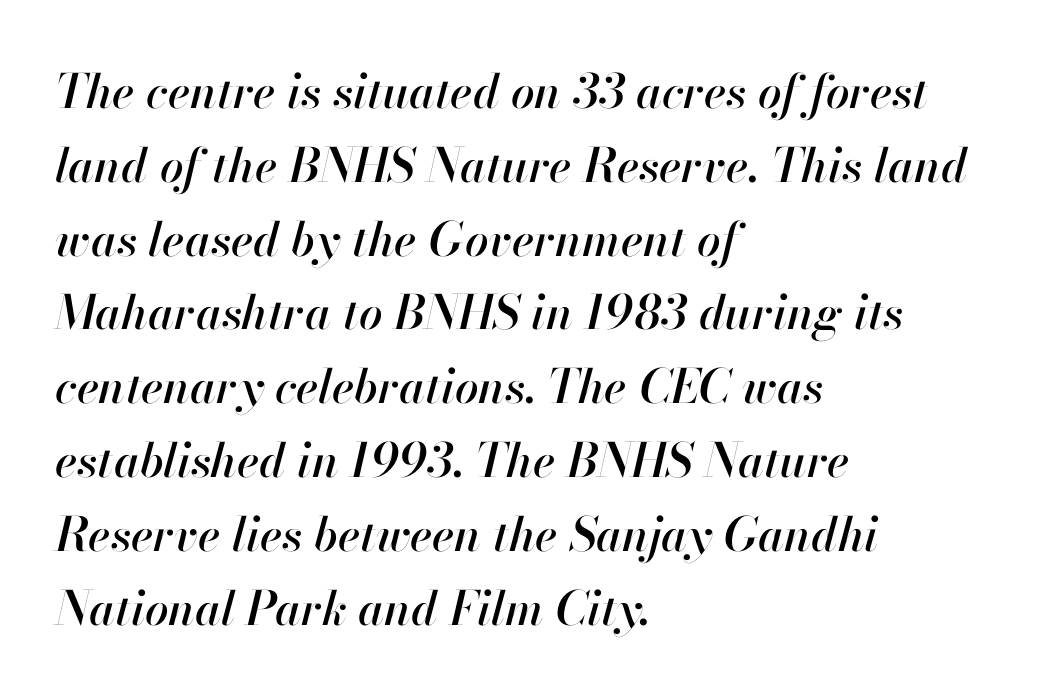
Q: Is the text italic (slanted)? A: Yes, it leans right by about 13 degrees.
Q: Is the text underlined? A: No.
Q: How is the paragraph aligned? A: Left-aligned.
Q: Is the spacing between letters normal or unusually wide? A: Normal.
Q: Is the spacing between lines tight, normal or loose? A: Normal.
Q: Width (condensed, normal, or wide)? A: Normal.
Q: Stroke contrast? A: High.
Q: x-height? A: Small.
Q: Monospaced? A: No.
